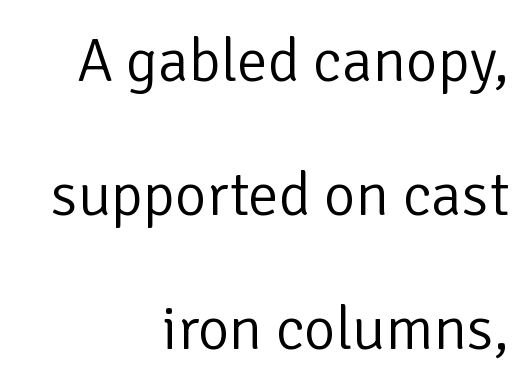
Q: Is the text bold? A: No.
Q: Is the text italic (slanted)? A: No, it is upright.
Q: Is the typeface a serif or a sans-serif typeface? A: Sans-serif.
Q: Is the text underlined? A: No.
Q: How is the paragraph aligned? A: Right-aligned.
Q: Is the spacing between letters normal or unusually wide? A: Normal.
Q: Is the spacing between lines tight, normal or loose? A: Loose.
Q: Width (condensed, normal, or wide)? A: Normal.
Q: Stroke contrast? A: Low.
Q: x-height? A: Medium.
Q: Monospaced? A: No.
